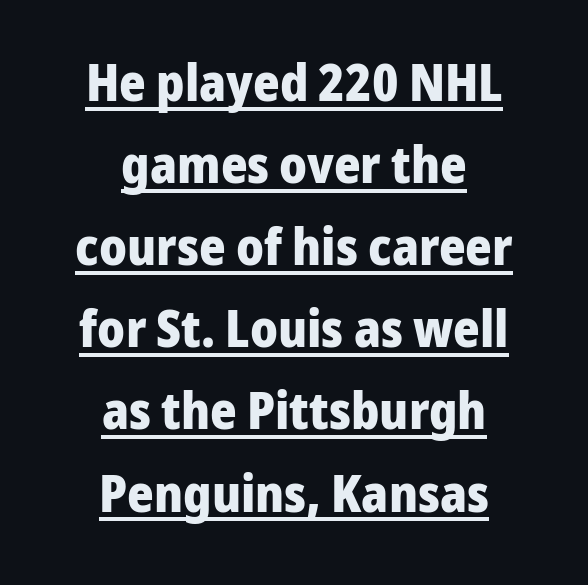
The image shows 51 px heavy sans-serif type, upright; set centered, normal line spacing (1.61x), normal letter spacing, underlined; low stroke contrast and a medium x-height.
